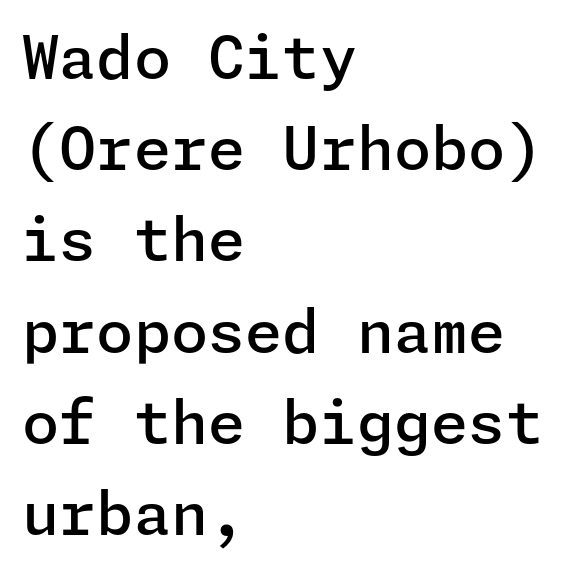
The image shows 60 px semibold sans-serif type, upright; set left-aligned, normal line spacing (1.52x), normal letter spacing, not underlined; low stroke contrast and a medium x-height.
